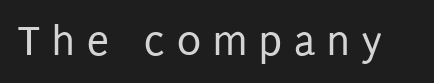
These lines are rendered in a variable-pitch font. Unlike a traditional serif, this face leaves its strokes unadorned. No word sits above an underline. The passage shown has open, widely tracked lettering throughout.
